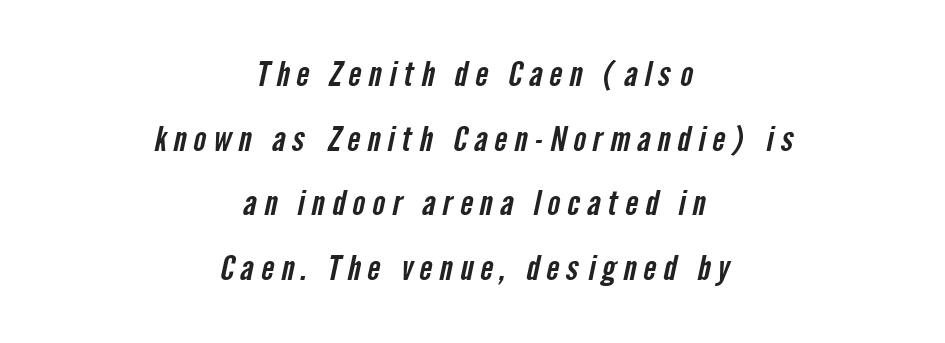
{"serif": "no", "width": "condensed", "stroke_contrast": "low", "x_height": "medium", "monospaced": "no", "underline": "no", "align": "center", "line_spacing": "loose", "line_spacing_ratio": 1.9, "letter_spacing": "wide", "letter_spacing_em": 0.21, "glyph_px": 34}
